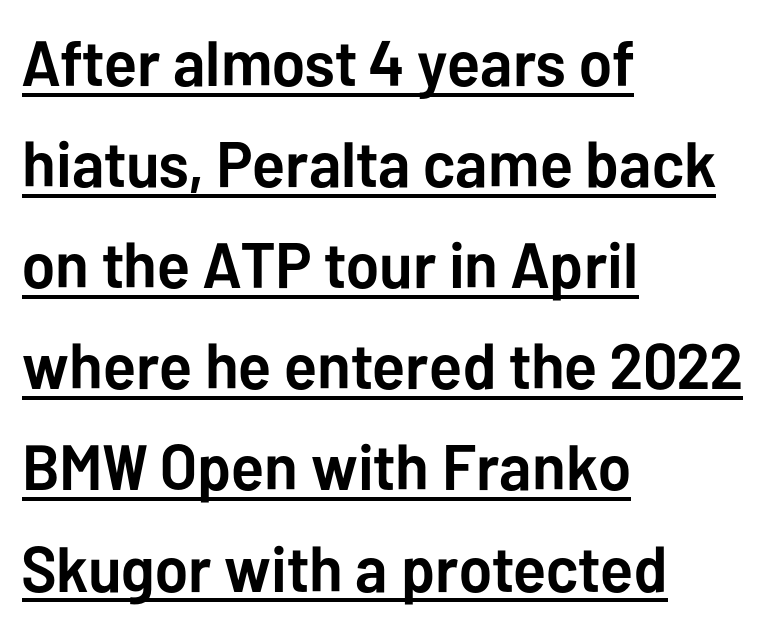
The image shows 64 px semibold sans-serif type, upright; set left-aligned, normal line spacing (1.58x), normal letter spacing, underlined; low stroke contrast and a medium x-height.
